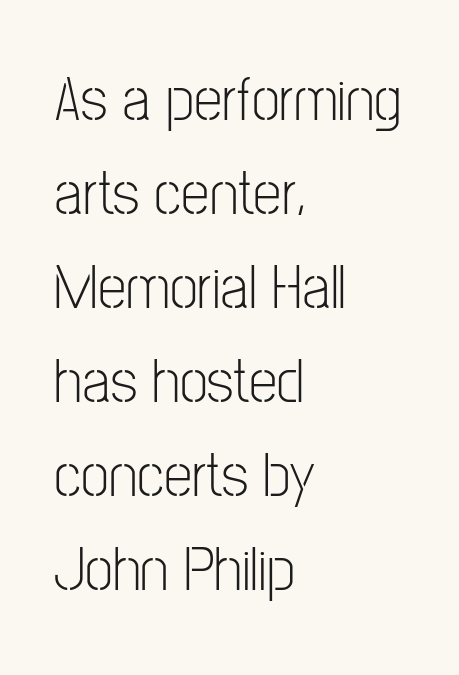
Q: Is the text bold? A: No.
Q: Is the text italic (slanted)? A: No, it is upright.
Q: Is the typeface a serif or a sans-serif typeface? A: Sans-serif.
Q: Is the text underlined? A: No.
Q: How is the paragraph aligned? A: Left-aligned.
Q: Is the spacing between letters normal or unusually wide? A: Normal.
Q: Is the spacing between lines tight, normal or loose? A: Normal.
Q: Width (condensed, normal, or wide)? A: Condensed.
Q: Stroke contrast? A: Low.
Q: x-height? A: Medium.
Q: Monospaced? A: No.
